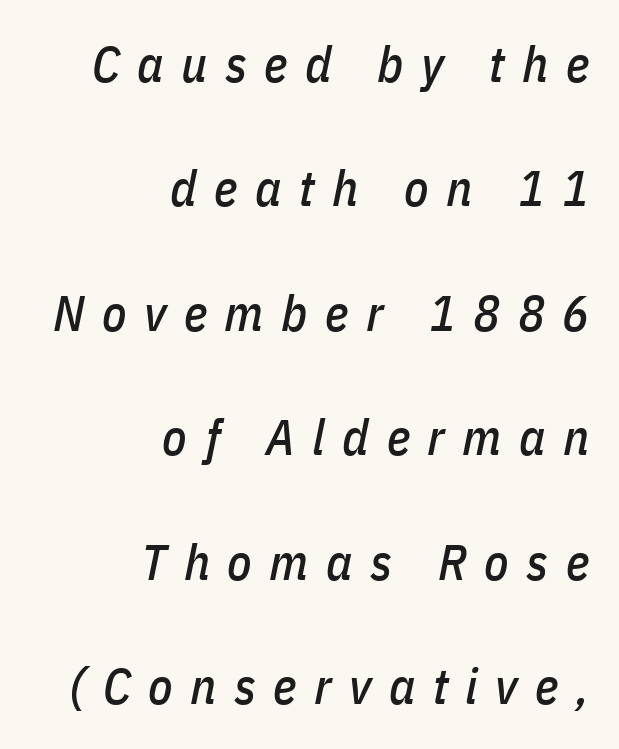
Q: Is the text italic (slanted)? A: Yes, it leans right by about 11 degrees.
Q: Is the text underlined? A: No.
Q: How is the paragraph aligned? A: Right-aligned.
Q: Is the spacing between letters normal or unusually wide? A: Unusually wide.
Q: Is the spacing between lines tight, normal or loose? A: Loose.
Q: Width (condensed, normal, or wide)? A: Condensed.
Q: Stroke contrast? A: Low.
Q: x-height? A: Medium.
Q: Monospaced? A: No.
